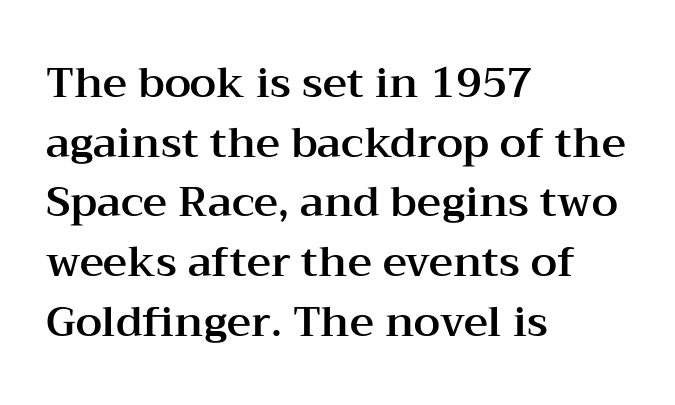
Q: Is the text italic (slanted)? A: No, it is upright.
Q: Is the typeface a serif or a sans-serif typeface? A: Serif.
Q: Is the text underlined? A: No.
Q: How is the paragraph aligned? A: Left-aligned.
Q: Is the spacing between letters normal or unusually wide? A: Normal.
Q: Is the spacing between lines tight, normal or loose? A: Normal.
Q: Width (condensed, normal, or wide)? A: Wide.
Q: Stroke contrast? A: Medium.
Q: x-height? A: Medium.
Q: Monospaced? A: No.
